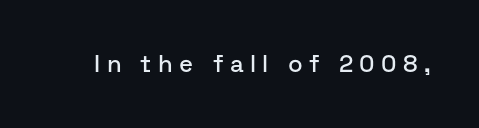
{"italic": "no", "underline": "no", "letter_spacing": "wide", "letter_spacing_em": 0.27, "glyph_px": 24}
